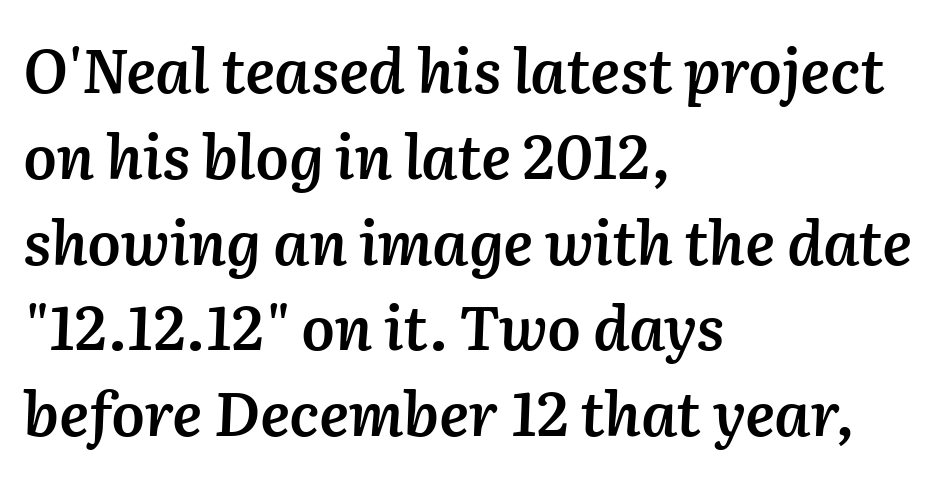
Italic: yes, the glyphs are oblique. Horizontal bands of white between lines are of average thickness. The passage shown is typed in a proportional face where columns would drift. A somewhat darkened texture: the type is semibold rather than bold. Lines of text with bare space underneath.
